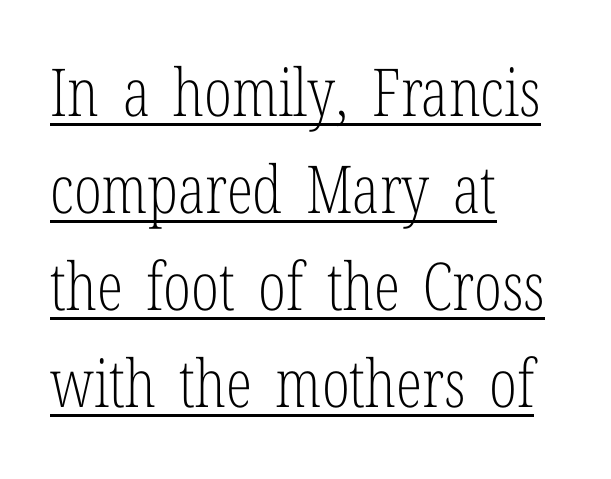
The image shows 66 px light, condensed serif type, upright; set left-aligned, normal line spacing (1.47x), normal letter spacing, underlined; low stroke contrast and a medium x-height.
